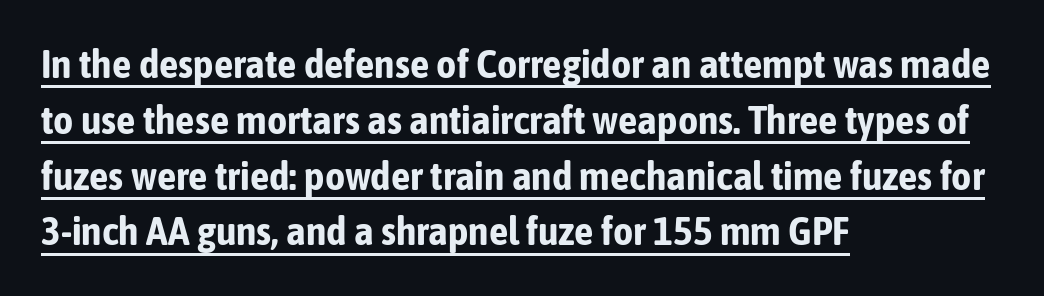
{"serif": "no", "italic": "no", "bold": "yes", "weight": "bold", "width": "condensed", "stroke_contrast": "low", "x_height": "medium", "monospaced": "no", "underline": "yes", "align": "left", "line_spacing": "normal", "line_spacing_ratio": 1.43, "letter_spacing": "normal", "letter_spacing_em": 0.0, "glyph_px": 39}
